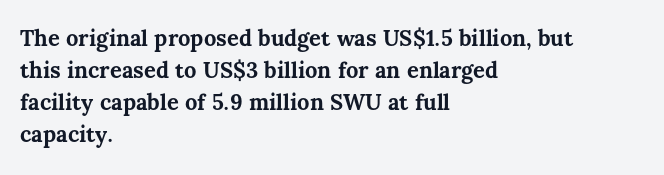
Q: Is the text bold? A: Yes.
Q: Is the text italic (slanted)? A: No, it is upright.
Q: Is the text underlined? A: No.
Q: How is the paragraph aligned? A: Left-aligned.
Q: Is the spacing between letters normal or unusually wide? A: Normal.
Q: Is the spacing between lines tight, normal or loose? A: Normal.
